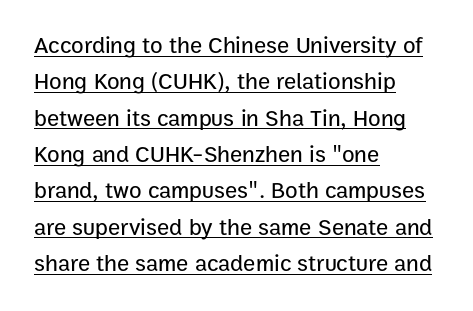
Vertical strokes here are truly vertical. Short note: letters normally spaced. Somebody hit Ctrl+U on this one — the words are underlined. Is there much room between lines? A standard amount, neither cramped nor airy. Horizontally, the lines are justified to the leading edge only.
